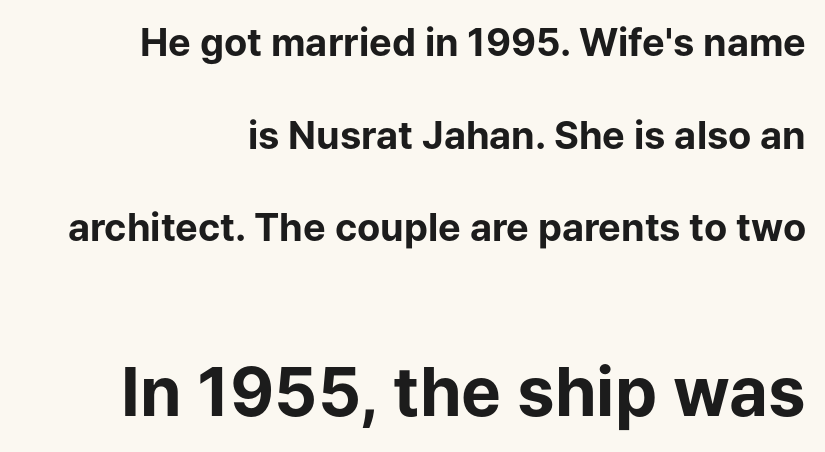
Size contrast runs from small at the top to large at the bottom. You'd pick this weight for a headline — it's a proper bold. In terms of letterspacing, this is plain default setting. Style check: upright. Observe the absence of serifs on each vertical stroke in this sample. Students, observe: this is what heavily led, spacious text looks like.
